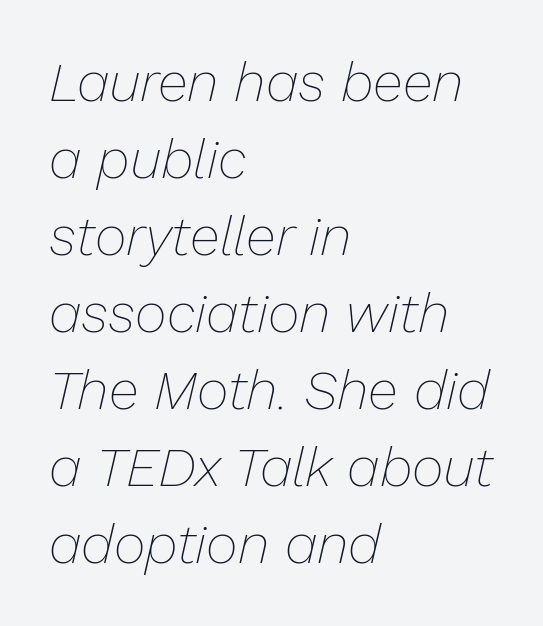
Q: Is the text bold? A: No.
Q: Is the text italic (slanted)? A: Yes, it leans right by about 13 degrees.
Q: Is the text underlined? A: No.
Q: How is the paragraph aligned? A: Left-aligned.
Q: Is the spacing between letters normal or unusually wide? A: Normal.
Q: Is the spacing between lines tight, normal or loose? A: Normal.
Q: Width (condensed, normal, or wide)? A: Normal.
Q: Stroke contrast? A: Low.
Q: x-height? A: Medium.
Q: Monospaced? A: No.
